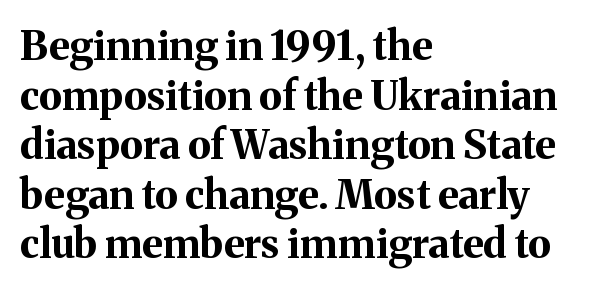
{"serif": "yes", "italic": "no", "bold": "yes", "weight": "bold", "width": "normal", "stroke_contrast": "medium", "x_height": "medium", "monospaced": "no", "underline": "no", "align": "left", "line_spacing_ratio": 1.24, "letter_spacing": "normal", "letter_spacing_em": 0.0, "glyph_px": 40}
